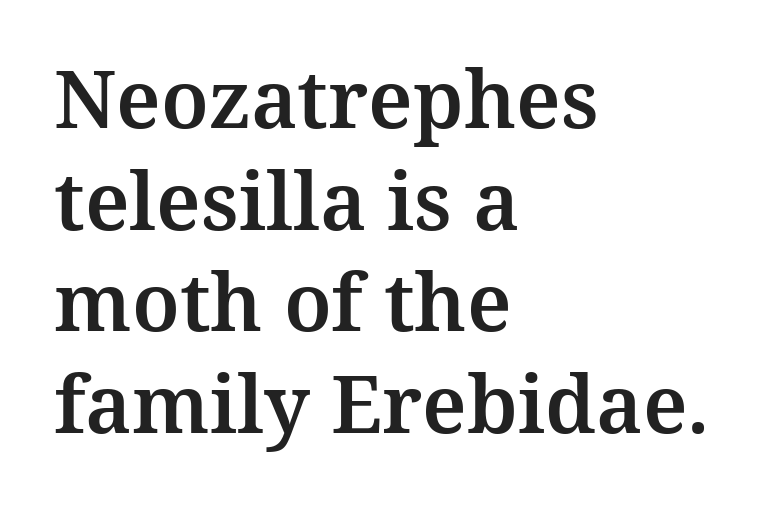
{"serif": "yes", "italic": "no", "width": "normal", "stroke_contrast": "medium", "x_height": "medium", "monospaced": "no", "underline": "no", "align": "left", "line_spacing": "normal", "line_spacing_ratio": 1.27, "letter_spacing": "normal", "letter_spacing_em": 0.0, "glyph_px": 80}
